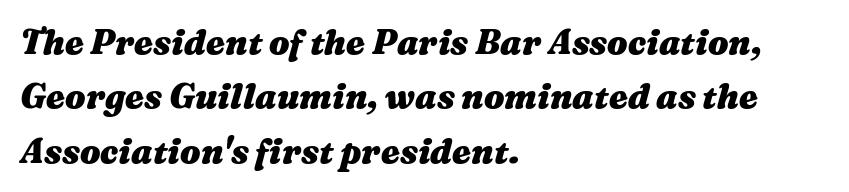
Q: Is the text bold? A: Yes.
Q: Is the text italic (slanted)? A: Yes, it leans right by about 16 degrees.
Q: Is the text underlined? A: No.
Q: How is the paragraph aligned? A: Left-aligned.
Q: Is the spacing between letters normal or unusually wide? A: Normal.
Q: Is the spacing between lines tight, normal or loose? A: Normal.
Q: Width (condensed, normal, or wide)? A: Wide.
Q: Stroke contrast? A: Medium.
Q: x-height? A: Medium.
Q: Monospaced? A: No.
